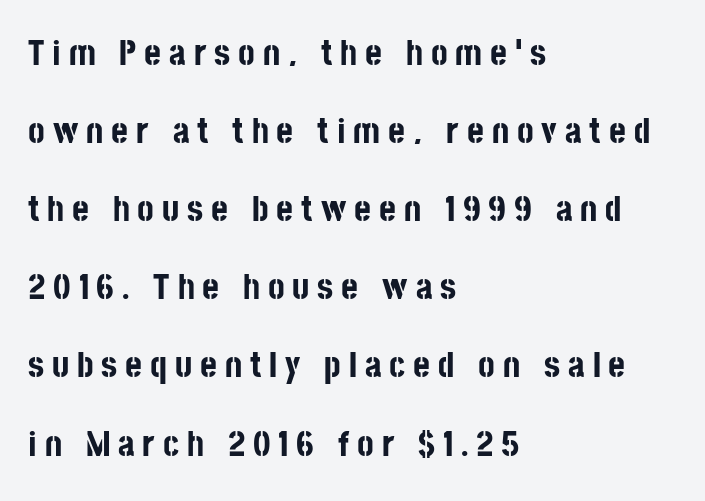
{"serif": "no", "italic": "no", "bold": "yes", "weight": "bold", "width": "condensed", "stroke_contrast": "low", "x_height": "large", "monospaced": "no", "underline": "no", "align": "left", "line_spacing": "loose", "line_spacing_ratio": 2.17, "letter_spacing": "wide", "letter_spacing_em": 0.22, "glyph_px": 36}
